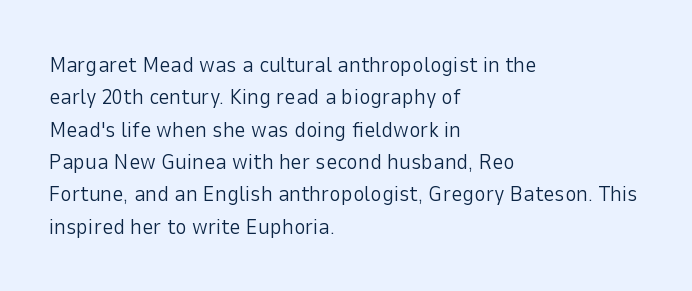
{"italic": "no", "bold": "no", "underline": "no", "align": "left", "line_spacing": "normal", "line_spacing_ratio": 1.47, "letter_spacing": "normal", "letter_spacing_em": 0.0, "glyph_px": 22}
